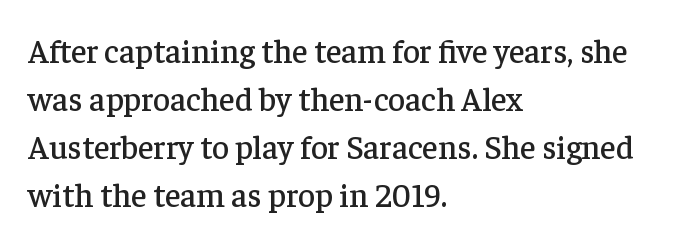
Q: Is the text italic (slanted)? A: No, it is upright.
Q: Is the typeface a serif or a sans-serif typeface? A: Serif.
Q: Is the text underlined? A: No.
Q: How is the paragraph aligned? A: Left-aligned.
Q: Is the spacing between letters normal or unusually wide? A: Normal.
Q: Is the spacing between lines tight, normal or loose? A: Normal.
Q: Width (condensed, normal, or wide)? A: Normal.
Q: Stroke contrast? A: Low.
Q: x-height? A: Medium.
Q: Monospaced? A: No.
